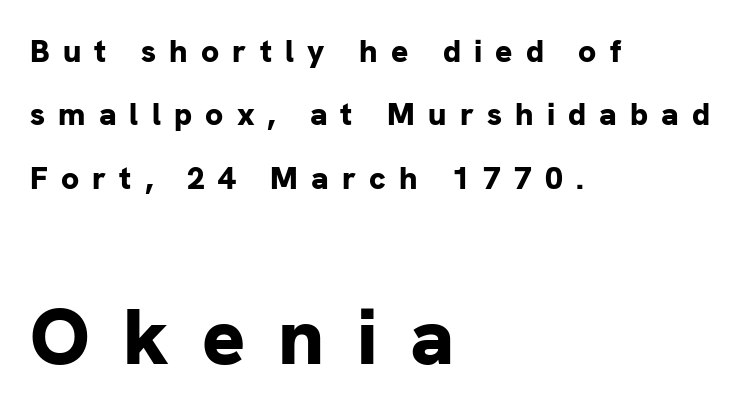
This is the regular roman posture of the typeface. Look at the tracking — it's clearly loosened, letters drifting apart. Is this a sans? Yes — the strokes have no serifs. Typeset ragged right — the left edge is the straight one. Scale increases going downward across the two blocks. The foot of each line stays bare and open.
